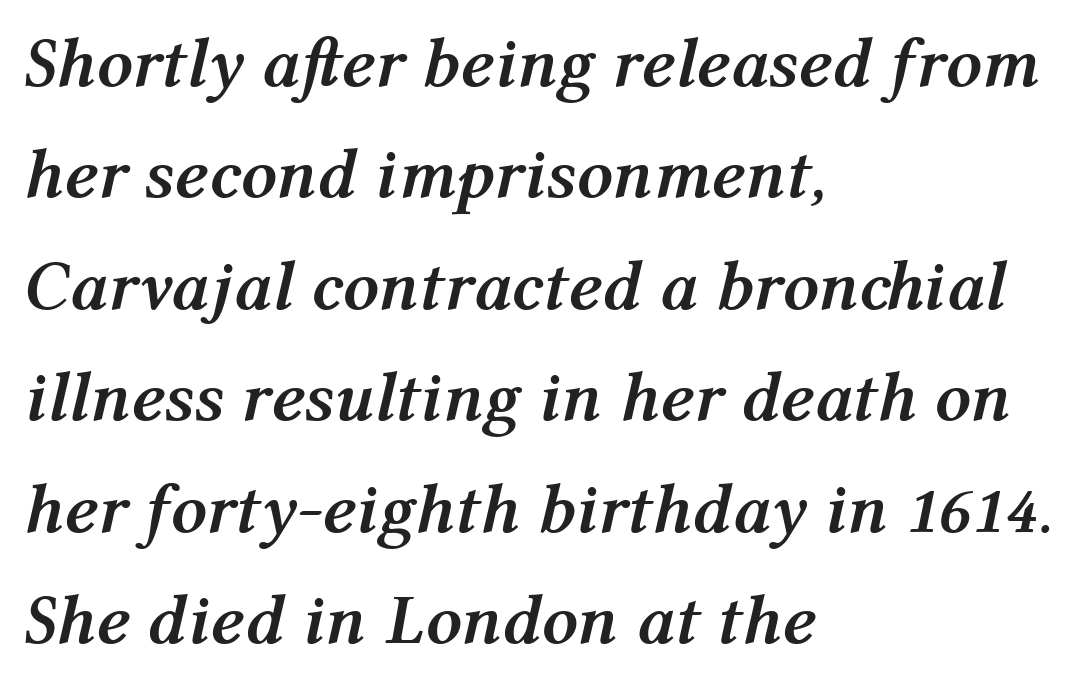
The image shows 71 px semibold type, italic (leaning right); set left-aligned, normal line spacing (1.57x), normal letter spacing, not underlined; medium stroke contrast and a medium x-height.
